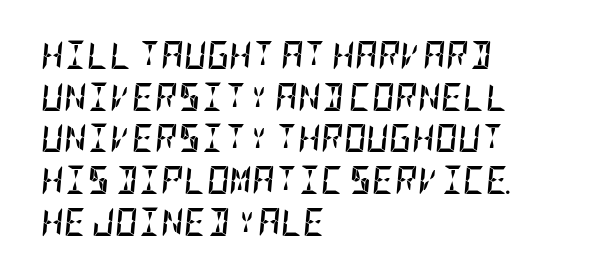
Which margin do the lines hug? The left one — the right edge is uneven. The specimen omits any rule beneath the text block's lines. The glyphs look as if they've been sheared to an angle. Summary of vertical rhythm: regular, with standard interline spacing. Tracking here is standard; glyphs follow each other at the usual distance.
